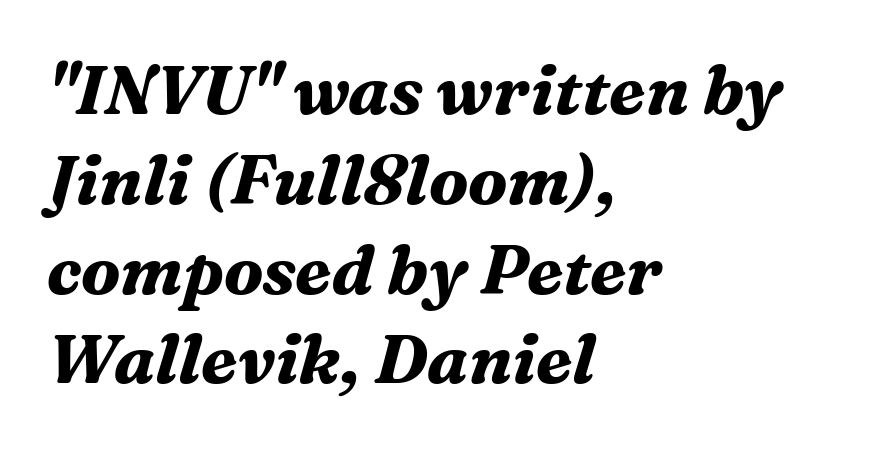
{"serif": "yes", "italic": "yes", "lean": "right", "slant_degrees": 16, "bold": "yes", "weight": "bold", "width": "normal", "stroke_contrast": "medium", "x_height": "medium", "monospaced": "no", "underline": "no", "align": "left", "line_spacing": "normal", "line_spacing_ratio": 1.32, "letter_spacing": "normal", "letter_spacing_em": 0.0, "glyph_px": 68}
